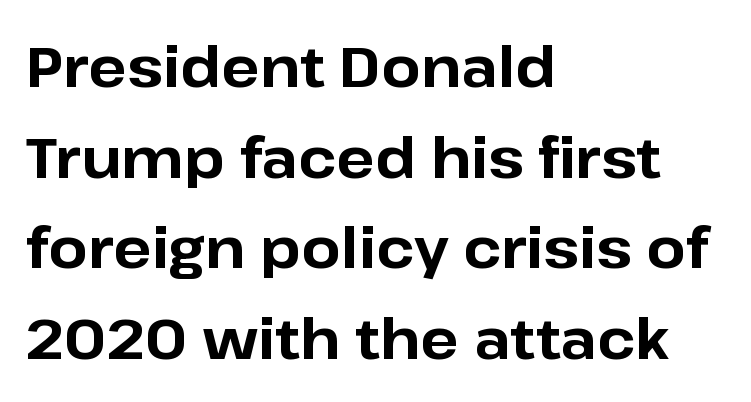
The characters look thick and weighty, a clear bold. The foot of each line stays bare and open. Examine the stroke ends and you'll find no serifs. Nope, not italic — everything's standing straight. A classic flush-left, rag-right setting is used for this passage.
